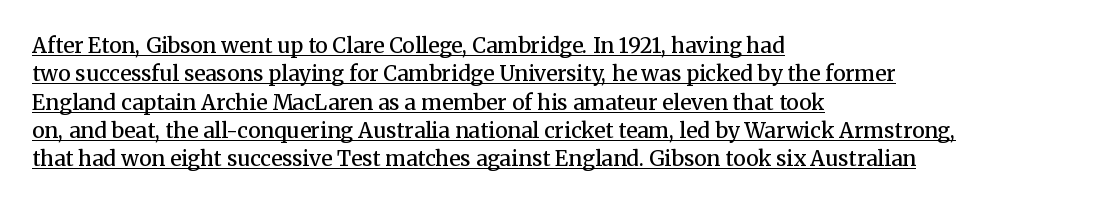
{"italic": "no", "bold": "semi", "underline": "yes", "align": "left", "line_spacing": "normal", "line_spacing_ratio": 1.35, "letter_spacing": "normal", "letter_spacing_em": 0.0, "glyph_px": 21}
